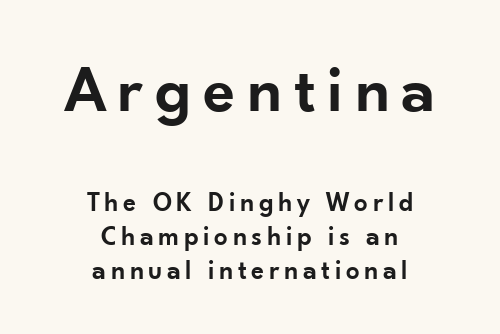
Do the characters align in a grid? No, the font is proportional. The passage shown begins with its larger block and ends with its smaller one. The letters stand straight up with perfectly vertical stems. Descenders are the only things crossing below the line.
